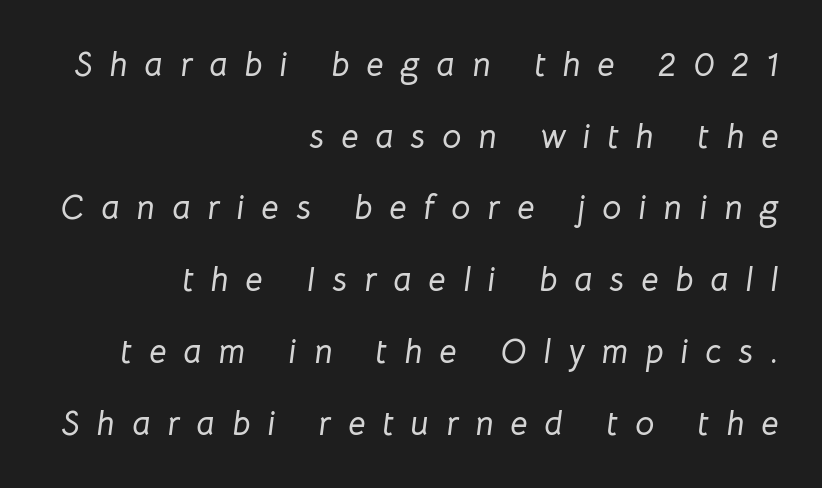
The image shows 34 px text type, italic (leaning right); set right-aligned, loose line spacing (2.11x), unusually wide letter spacing (+0.5 em), not underlined; low stroke contrast and a medium x-height.
